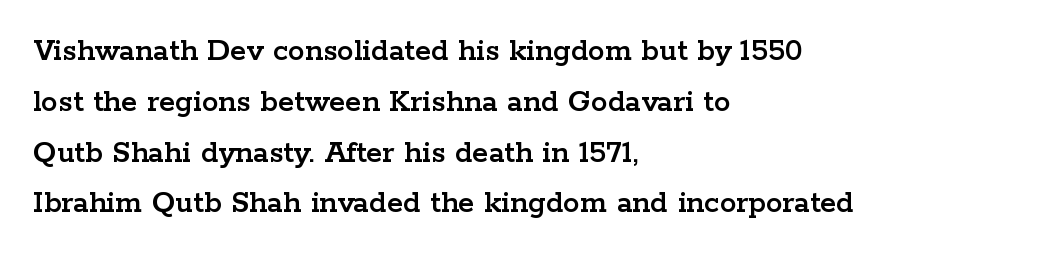
Q: Is the text italic (slanted)? A: No, it is upright.
Q: Is the typeface a serif or a sans-serif typeface? A: Serif.
Q: Is the text underlined? A: No.
Q: How is the paragraph aligned? A: Left-aligned.
Q: Is the spacing between letters normal or unusually wide? A: Normal.
Q: Is the spacing between lines tight, normal or loose? A: Normal.
Q: Width (condensed, normal, or wide)? A: Wide.
Q: Stroke contrast? A: Low.
Q: x-height? A: Medium.
Q: Monospaced? A: No.
